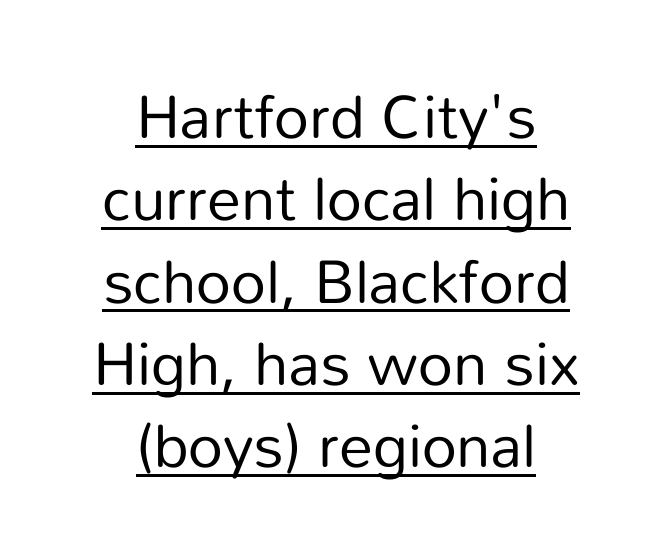
{"serif": "no", "italic": "no", "bold": "no", "weight": "regular", "width": "normal", "stroke_contrast": "low", "x_height": "medium", "monospaced": "no", "underline": "yes", "align": "center", "line_spacing": "normal", "line_spacing_ratio": 1.35, "letter_spacing": "normal", "letter_spacing_em": 0.0, "glyph_px": 61}
